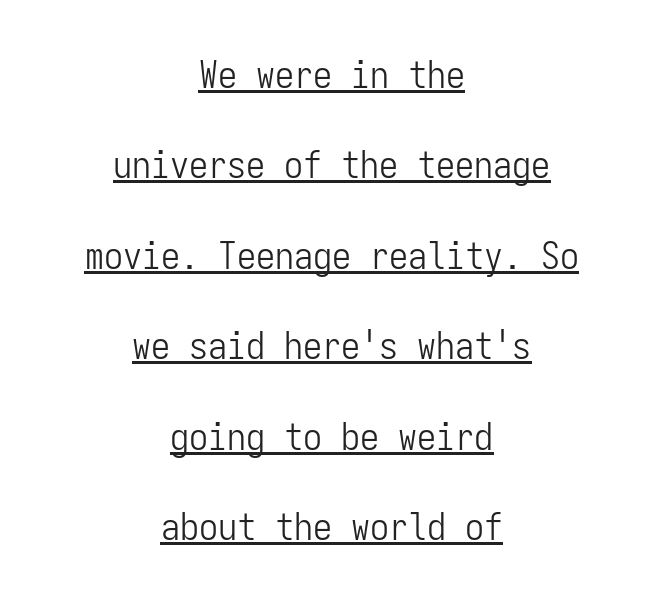
{"serif": "no", "italic": "no", "bold": "no", "weight": "light", "width": "condensed", "stroke_contrast": "low", "x_height": "medium", "monospaced": "yes", "underline": "yes", "align": "center", "line_spacing": "loose", "line_spacing_ratio": 2.38, "letter_spacing": "normal", "letter_spacing_em": 0.0, "glyph_px": 38}
